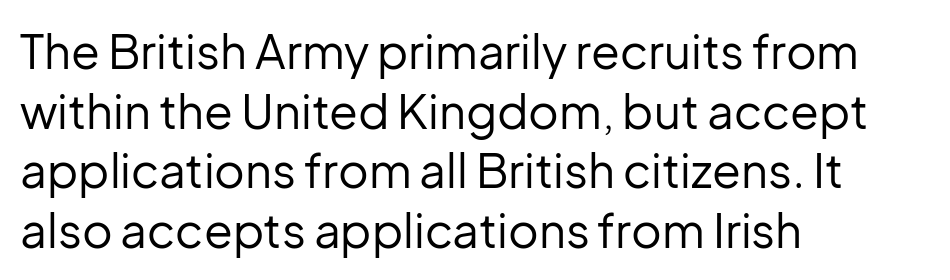
The image shows 47 px regular-weight sans-serif type, upright; set left-aligned, normal line spacing (1.27x), normal letter spacing, not underlined; low stroke contrast and a medium x-height.
